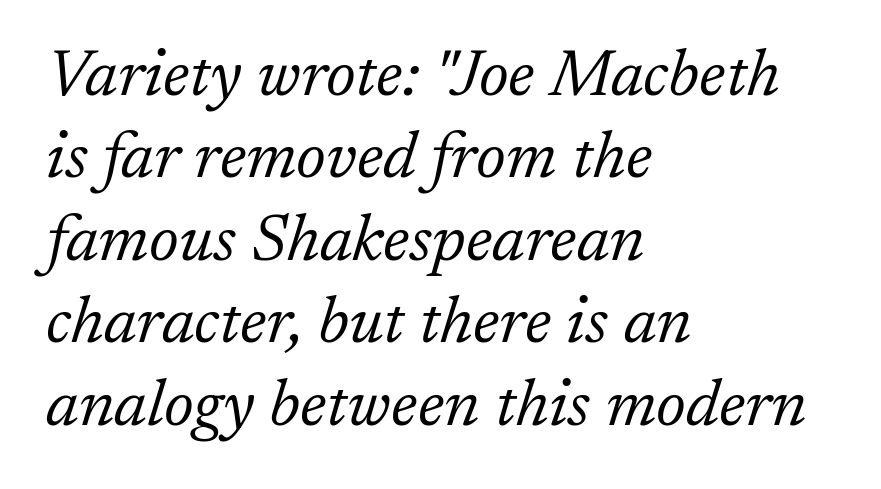
The image shows 66 px light serif type, italic (leaning right); set left-aligned, normal line spacing (1.25x), normal letter spacing, not underlined; low stroke contrast and a medium x-height.
